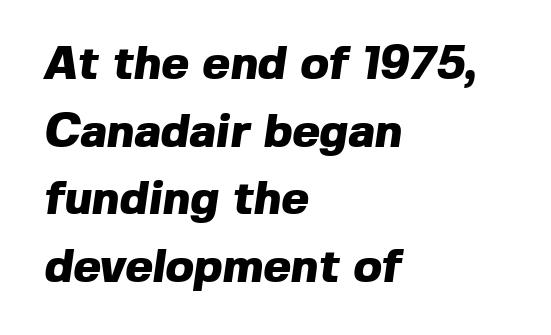
The image shows 47 px heavy sans-serif type; set left-aligned, normal line spacing (1.44x), normal letter spacing, not underlined; a medium x-height.
